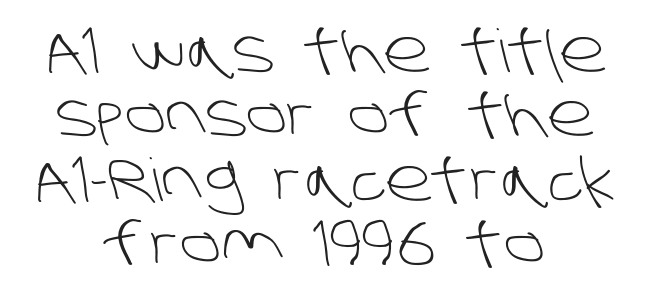
The image shows 59 px light sans-serif type; set centered, tight line spacing (1.09x), normal letter spacing, not underlined; low stroke contrast and a large x-height.
